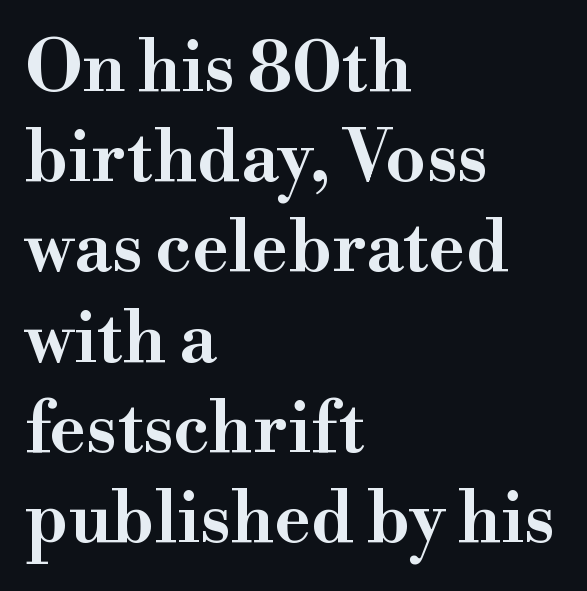
{"serif": "yes", "italic": "no", "width": "wide", "stroke_contrast": "high", "x_height": "small", "monospaced": "no", "underline": "no", "align": "left", "line_spacing": "normal", "line_spacing_ratio": 1.27, "letter_spacing": "normal", "letter_spacing_em": 0.0, "glyph_px": 71}
